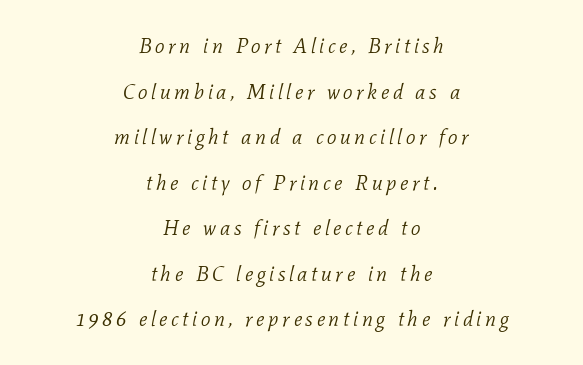
The image shows 21 px text type, italic (leaning right); set centered, loose line spacing (2.17x), not underlined.
